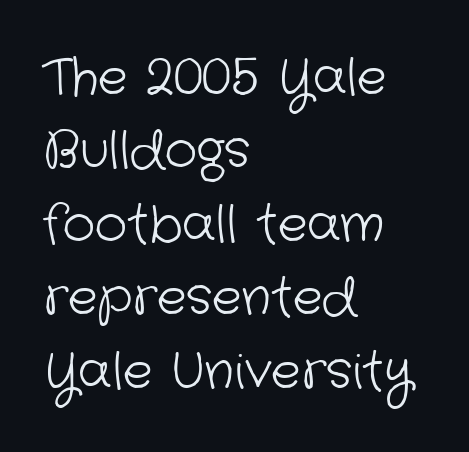
{"serif": "no", "bold": "no", "weight": "light", "width": "normal", "stroke_contrast": "low", "x_height": "medium", "monospaced": "no", "underline": "no", "align": "left", "line_spacing": "normal", "line_spacing_ratio": 1.47, "letter_spacing": "normal", "letter_spacing_em": 0.0, "glyph_px": 50}
